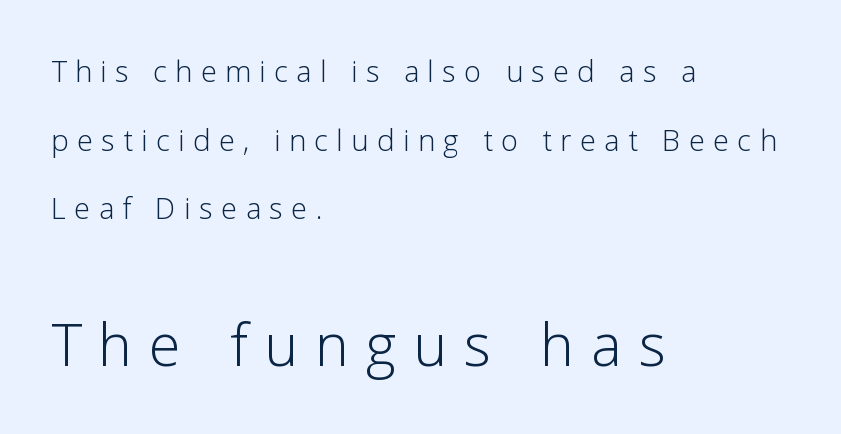
Substantial extra tracking has been applied to these lines. Type without underlining. You can tell it's not italic because the verticals are truly vertical. Weight: not bold — regular or lighter. The lines in this sample share a left origin and differ only in where they stop.
